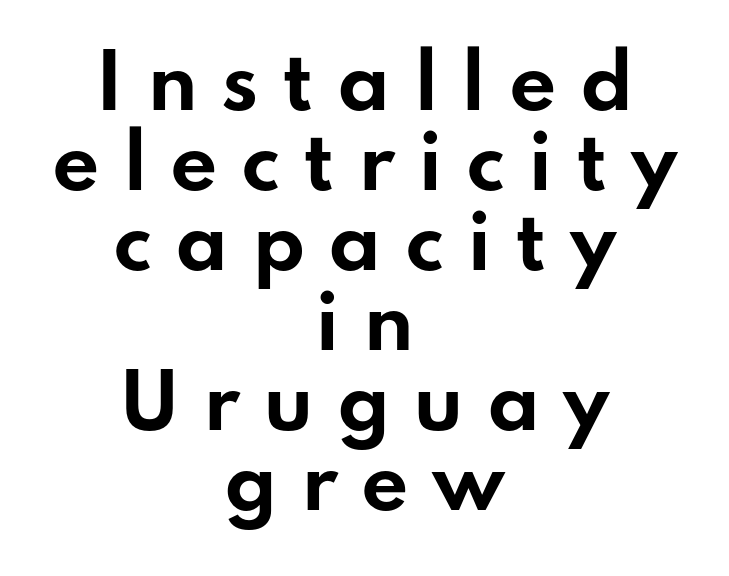
The image shows 74 px bold, wide sans-serif type, upright; set centered, tight line spacing (1.08x), unusually wide letter spacing (+0.31 em), not underlined; low stroke contrast and a small x-height.
